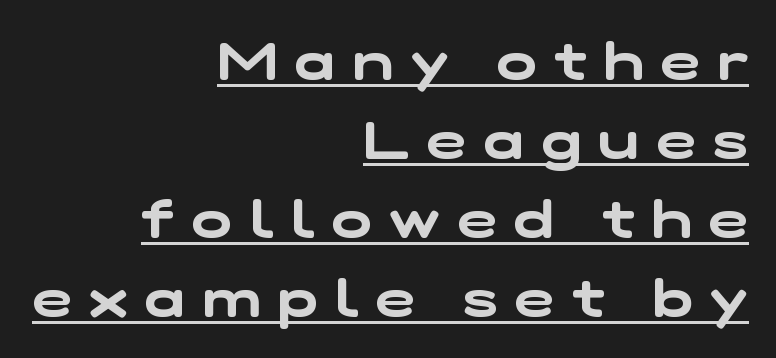
The face used here is a sans, in the tradition of grotesques and geometrics. A typographer would call this underscored text. Here the designer chose a conventional face with non-uniform glyph widths. The block of text has a typical density, with ordinary space between rows. Does extra space separate the letters? Yes, quite a lot of it. Notice how the passage keeps a crisp vertical edge on the right only.
